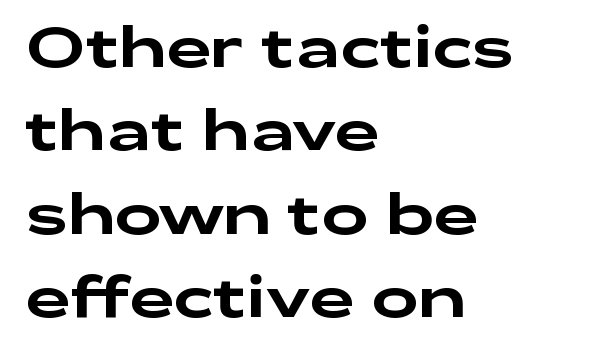
Q: Is the text italic (slanted)? A: No, it is upright.
Q: Is the typeface a serif or a sans-serif typeface? A: Sans-serif.
Q: Is the text underlined? A: No.
Q: How is the paragraph aligned? A: Left-aligned.
Q: Is the spacing between letters normal or unusually wide? A: Normal.
Q: Is the spacing between lines tight, normal or loose? A: Normal.
Q: Width (condensed, normal, or wide)? A: Wide.
Q: Stroke contrast? A: Low.
Q: x-height? A: Medium.
Q: Monospaced? A: No.
